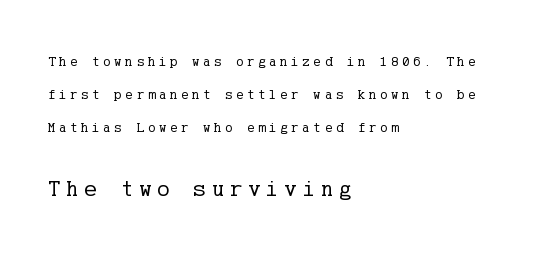
{"italic": "no", "bold": "no", "underline": "no", "align": "left", "line_spacing": "loose", "line_spacing_ratio": 2.36, "letter_spacing": "wide", "letter_spacing_em": 0.26, "larger_block": "second", "size_ratio": 1.64, "glyph_px": 23}
